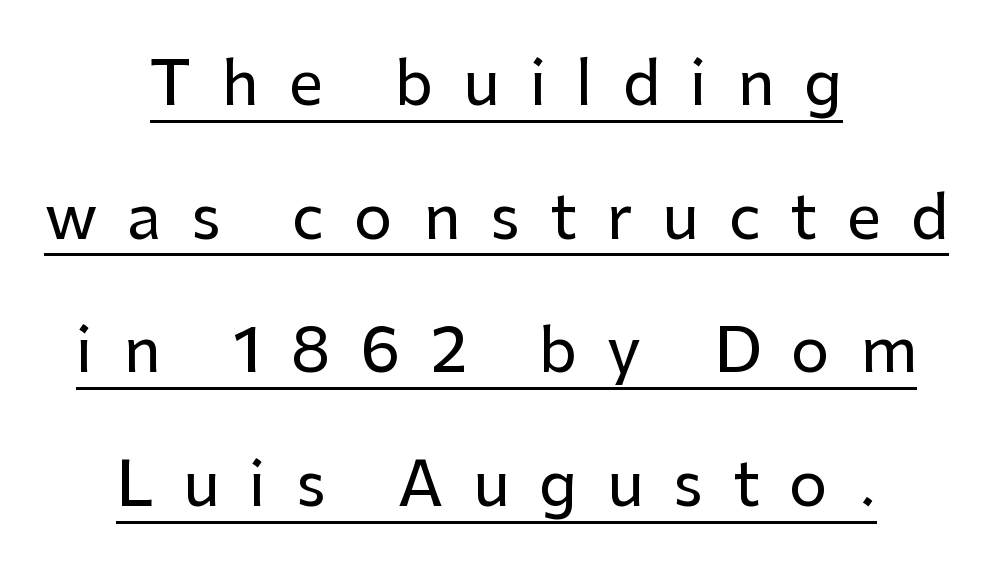
{"serif": "no", "italic": "no", "width": "normal", "stroke_contrast": "low", "x_height": "medium", "monospaced": "no", "underline": "yes", "align": "center", "line_spacing": "loose", "line_spacing_ratio": 2.19, "letter_spacing": "wide", "letter_spacing_em": 0.49, "glyph_px": 61}
